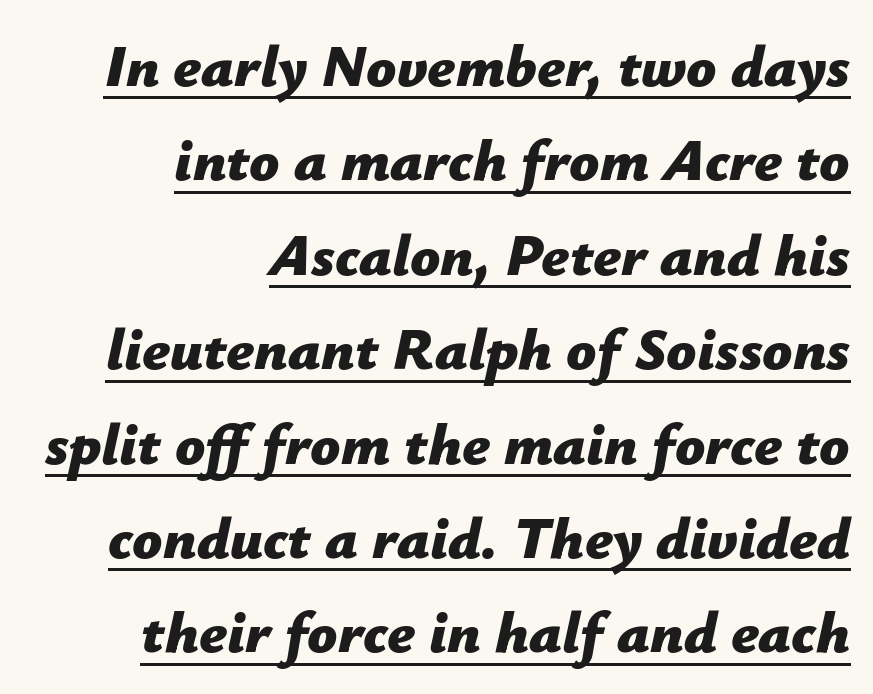
Q: Is the text bold? A: Yes.
Q: Is the text italic (slanted)? A: Yes, it leans right by about 12 degrees.
Q: Is the text underlined? A: Yes.
Q: How is the paragraph aligned? A: Right-aligned.
Q: Is the spacing between letters normal or unusually wide? A: Normal.
Q: Is the spacing between lines tight, normal or loose? A: Normal.
Q: Width (condensed, normal, or wide)? A: Normal.
Q: Stroke contrast? A: Low.
Q: x-height? A: Medium.
Q: Monospaced? A: No.
